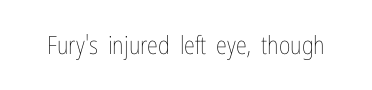
The image shows 25 px text type, upright; set normal letter spacing, not underlined.
